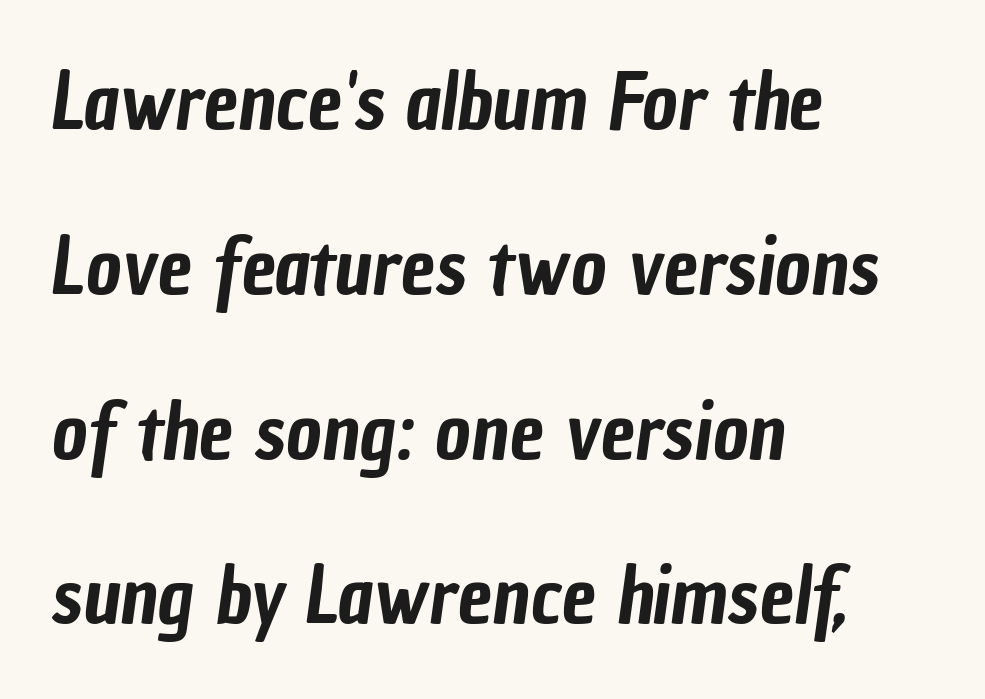
{"serif": "no", "width": "condensed", "stroke_contrast": "low", "x_height": "medium", "monospaced": "no", "underline": "no", "align": "left", "line_spacing": "loose", "line_spacing_ratio": 2.14, "letter_spacing": "normal", "letter_spacing_em": 0.0, "glyph_px": 77}
